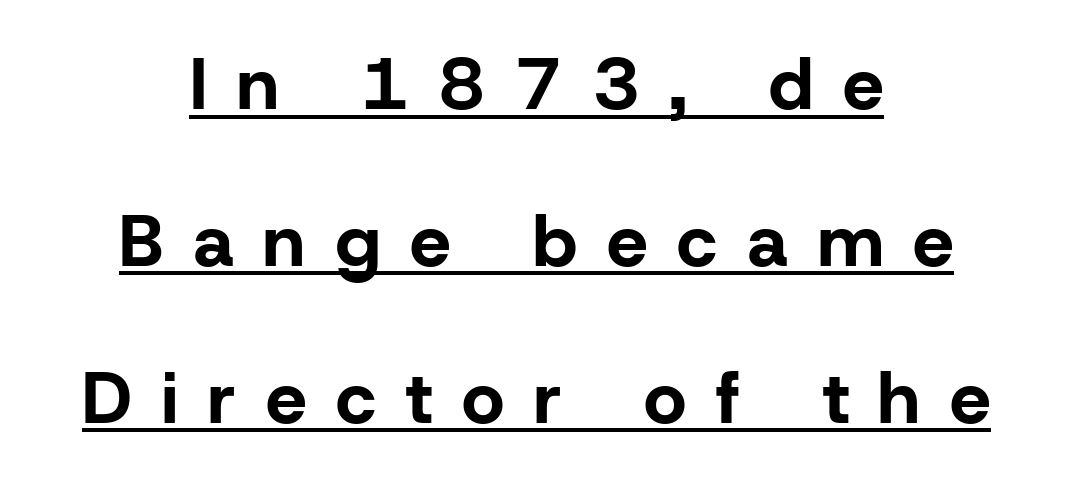
Q: Is the text bold? A: Yes.
Q: Is the text italic (slanted)? A: No, it is upright.
Q: Is the typeface a serif or a sans-serif typeface? A: Sans-serif.
Q: Is the text underlined? A: Yes.
Q: How is the paragraph aligned? A: Centered.
Q: Is the spacing between letters normal or unusually wide? A: Unusually wide.
Q: Is the spacing between lines tight, normal or loose? A: Loose.
Q: Width (condensed, normal, or wide)? A: Normal.
Q: Stroke contrast? A: Low.
Q: x-height? A: Medium.
Q: Monospaced? A: No.
